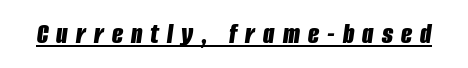
Q: Is the text bold? A: Yes.
Q: Is the text italic (slanted)? A: Yes, it leans right by about 8 degrees.
Q: Is the text underlined? A: Yes.
Q: Is the spacing between letters normal or unusually wide? A: Unusually wide.
Q: Width (condensed, normal, or wide)? A: Condensed.
Q: Stroke contrast? A: Low.
Q: x-height? A: Large.
Q: Monospaced? A: No.
